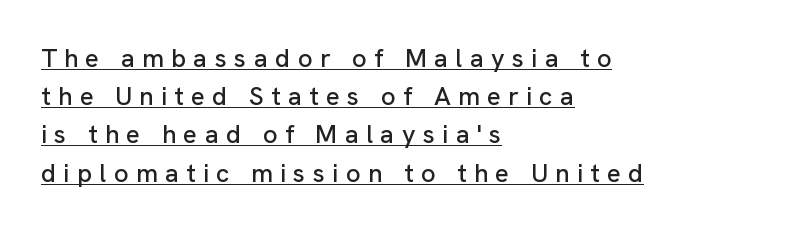
The image shows 26 px text type, upright; set left-aligned, normal line spacing (1.47x), unusually wide letter spacing (+0.28 em), underlined.
